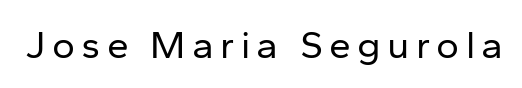
Every stem runs plumb, perpendicular to the baseline. Counters stay open thanks to moderate or lighter strokes. The rendering uses natural spacing where letterforms have individual widths. The gap between lines stays unmarked. A typesetter would label this face a sans.
